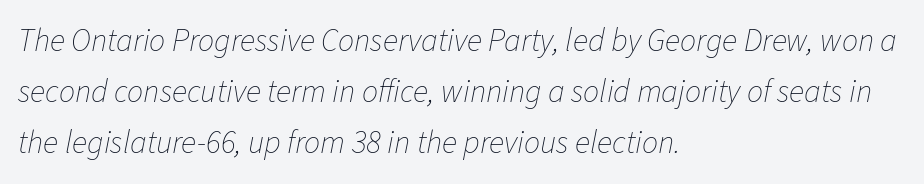
Here the designer chose a conventional face with non-uniform glyph widths. Each new line begins a customary step beneath the previous one. The font is comparable to plain body text, perhaps lighter. Standard letterfit; no display-style spreading of the glyphs. Casual observation: everything's shoved over to the left.
